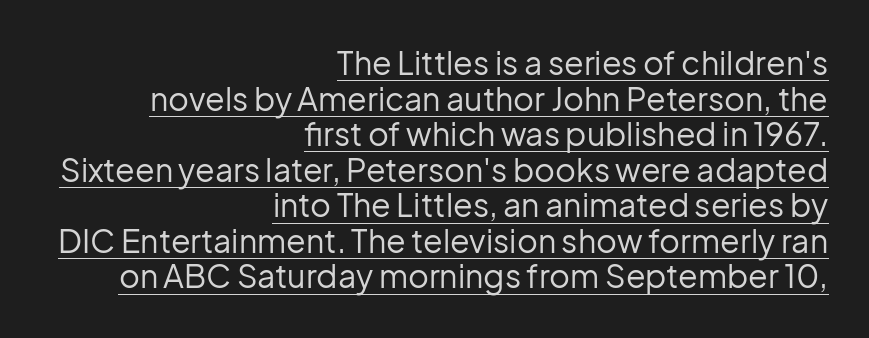
Nobody touched the tracking dial on this one. The face used here is proportionally spaced, like ordinary book or web type. The text was rendered using a sans face with plain stroke endings. The type sits square on the baseline with zero lean. These characters rest on top of a visible drawn line.
